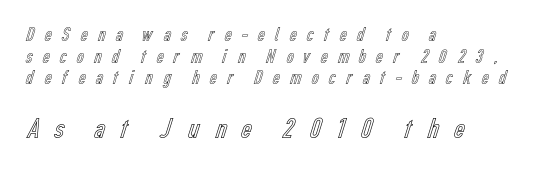
How are the letters spaced? Widely, with obvious added tracking. Layout note: lines flush left. These two chunks differ in scale, with the bottom chunk taking the larger measure. The baseline area is clear. Notice how descenders almost collide with the ascenders below — that's tight leading.
